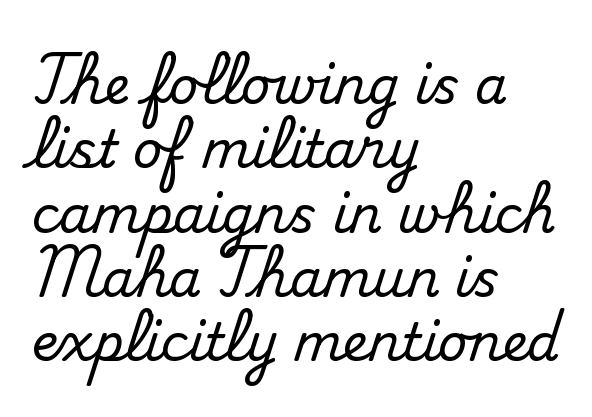
Normally led — the rows are evenly, conventionally spaced. Standard letterfit; no display-style spreading of the glyphs. Underline: absent. Does the type have serifs? Yes, each stem ends in a small foot.
